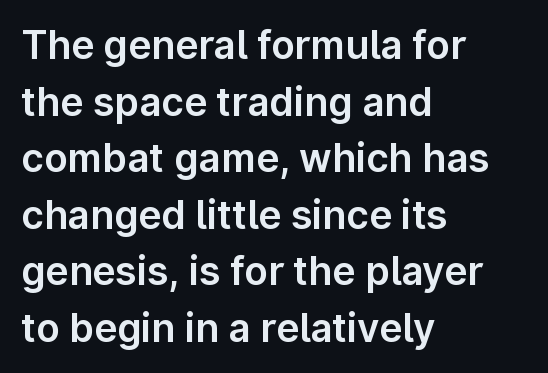
{"serif": "no", "italic": "no", "width": "normal", "stroke_contrast": "low", "x_height": "medium", "monospaced": "no", "underline": "no", "align": "left", "line_spacing": "normal", "line_spacing_ratio": 1.45, "letter_spacing": "normal", "letter_spacing_em": 0.0, "glyph_px": 39}
